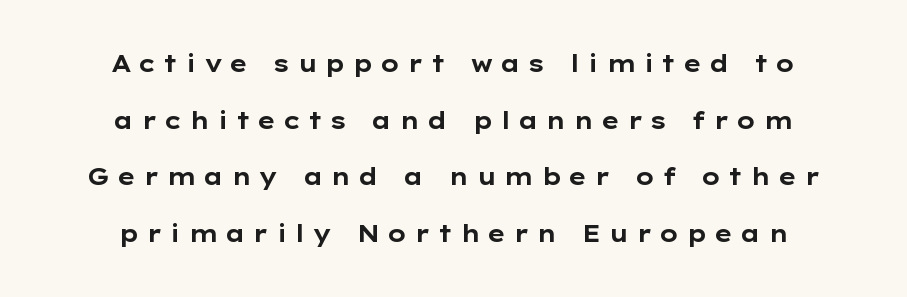
Tracking here is generous; glyphs stand well apart from one another. Notice the wide empty band between every row — that's loose leading. Descenders hang freely into open space. These lines are centered, leaving both edges ragged. Notice how the stems are strictly vertical — no italics here.
